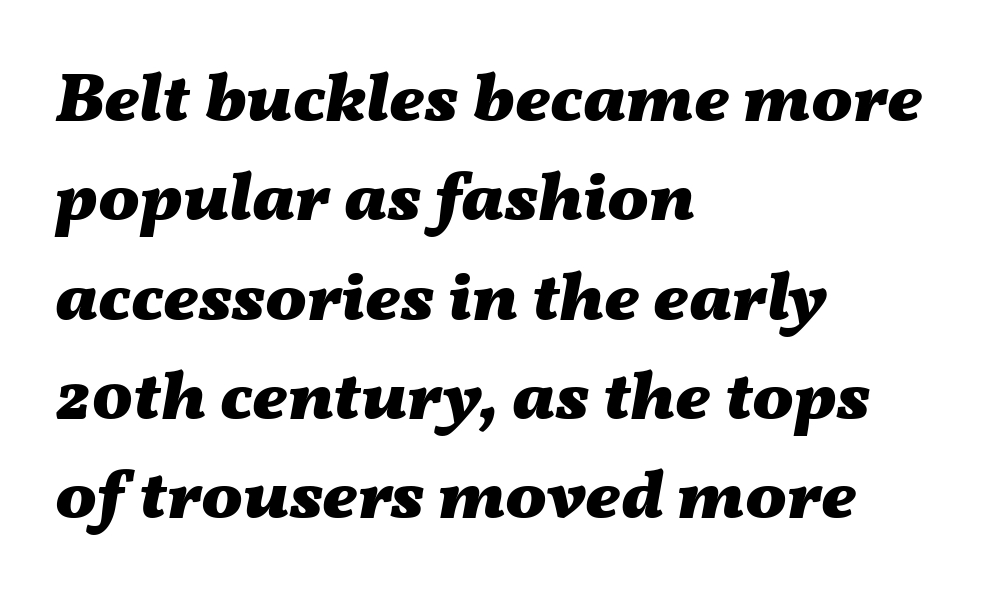
Q: Is the text bold? A: Yes.
Q: Is the text italic (slanted)? A: Yes, it leans right by about 11 degrees.
Q: Is the text underlined? A: No.
Q: How is the paragraph aligned? A: Left-aligned.
Q: Is the spacing between letters normal or unusually wide? A: Normal.
Q: Is the spacing between lines tight, normal or loose? A: Normal.
Q: Width (condensed, normal, or wide)? A: Wide.
Q: Stroke contrast? A: Medium.
Q: x-height? A: Medium.
Q: Monospaced? A: No.
